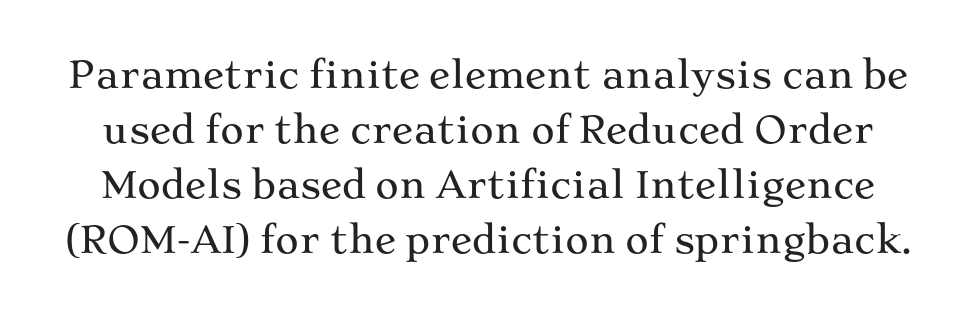
The image shows 36 px wide serif type, upright; set normal line spacing (1.53x), normal letter spacing, not underlined; medium stroke contrast and a medium x-height.
